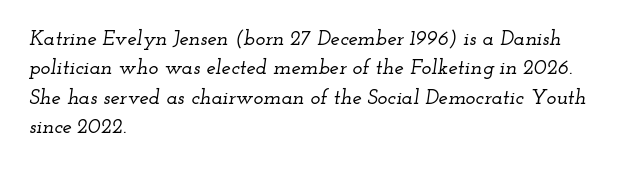
{"italic": "yes", "lean": "right", "slant_degrees": 12, "underline": "no", "align": "left", "line_spacing": "normal", "line_spacing_ratio": 1.4, "letter_spacing": "normal", "letter_spacing_em": 0.0, "glyph_px": 21}
